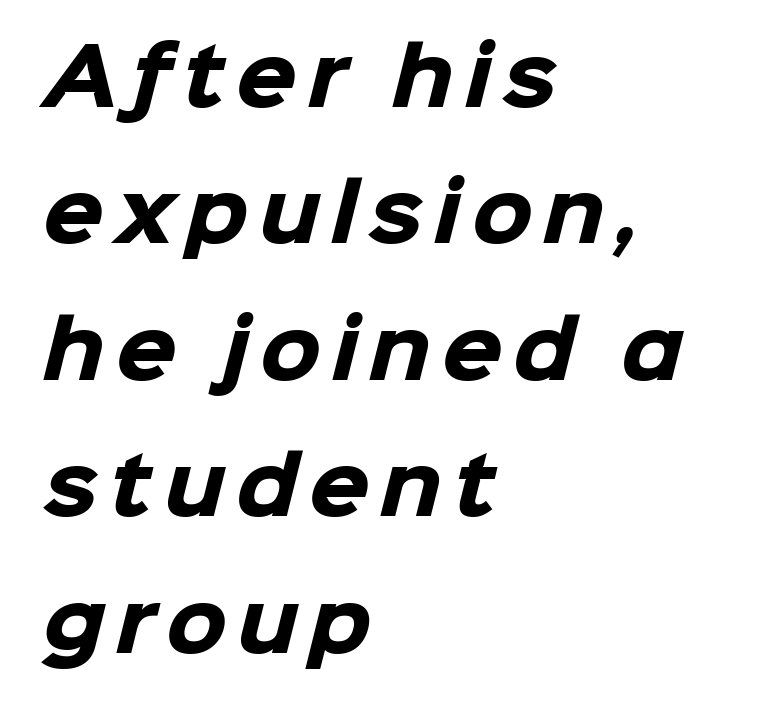
Q: Is the text bold? A: Yes.
Q: Is the typeface a serif or a sans-serif typeface? A: Sans-serif.
Q: Is the text underlined? A: No.
Q: How is the paragraph aligned? A: Left-aligned.
Q: Width (condensed, normal, or wide)? A: Normal.
Q: Stroke contrast? A: Low.
Q: x-height? A: Medium.
Q: Monospaced? A: No.
